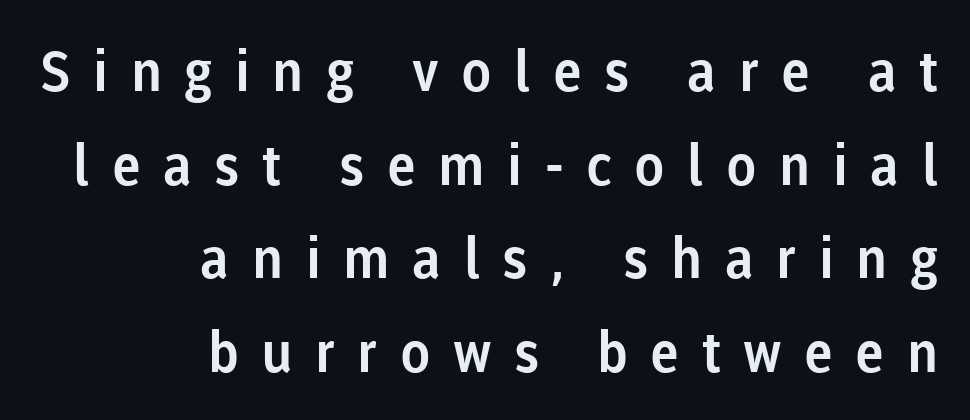
Q: Is the text italic (slanted)? A: No, it is upright.
Q: Is the typeface a serif or a sans-serif typeface? A: Sans-serif.
Q: Is the text underlined? A: No.
Q: How is the paragraph aligned? A: Right-aligned.
Q: Is the spacing between letters normal or unusually wide? A: Unusually wide.
Q: Is the spacing between lines tight, normal or loose? A: Normal.
Q: Width (condensed, normal, or wide)? A: Normal.
Q: Stroke contrast? A: Low.
Q: x-height? A: Medium.
Q: Monospaced? A: No.
